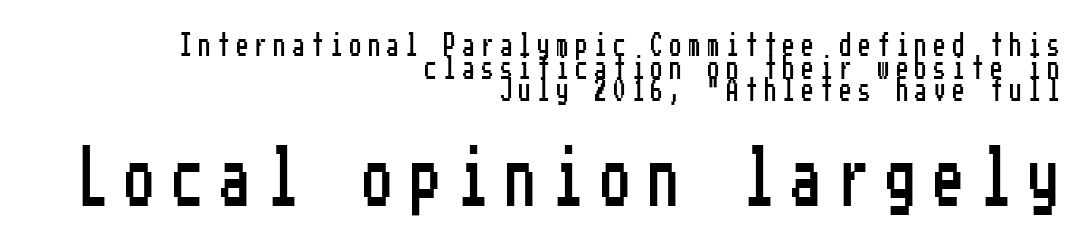
{"serif": "no", "italic": "no", "width": "condensed", "stroke_contrast": "low", "x_height": "medium", "underline": "no", "align": "right", "line_spacing": "tight", "line_spacing_ratio": 0.98, "letter_spacing": "wide", "letter_spacing_em": 0.32, "larger_block": "second", "size_ratio": 2.52, "glyph_px": 58}
